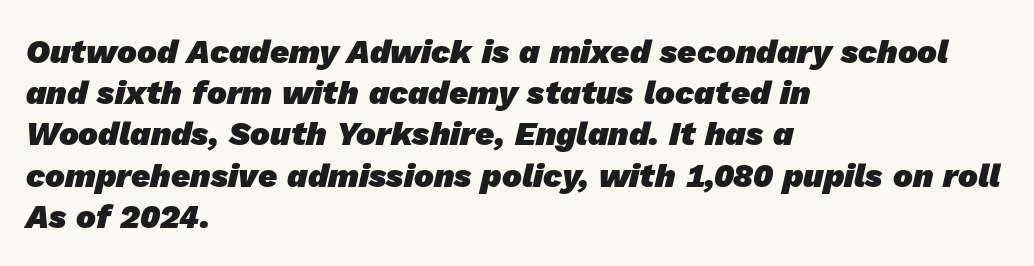
The image shows 33 px heavy sans-serif type; set left-aligned, normal line spacing (1.25x), normal letter spacing, not underlined; low stroke contrast and a medium x-height.
